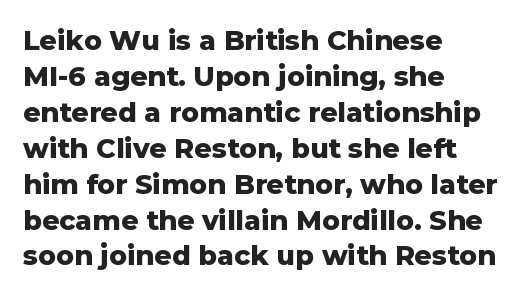
Q: Is the text bold? A: Yes.
Q: Is the text italic (slanted)? A: No, it is upright.
Q: Is the text underlined? A: No.
Q: How is the paragraph aligned? A: Left-aligned.
Q: Is the spacing between letters normal or unusually wide? A: Normal.
Q: Is the spacing between lines tight, normal or loose? A: Normal.
